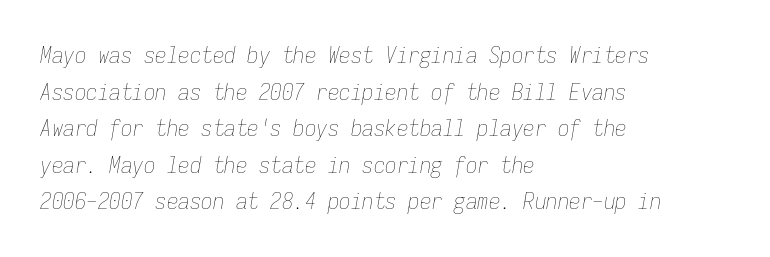
The image shows 23 px text type, italic (leaning right); set left-aligned, normal line spacing (1.59x), normal letter spacing, not underlined.
